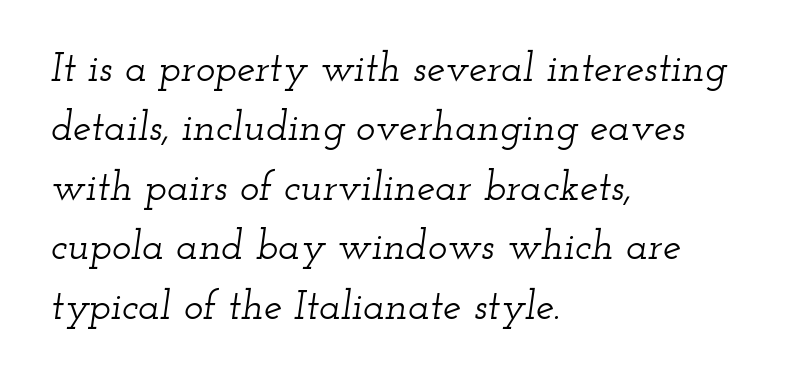
Q: Is the text italic (slanted)? A: Yes, it leans right by about 12 degrees.
Q: Is the typeface a serif or a sans-serif typeface? A: Serif.
Q: Is the text underlined? A: No.
Q: How is the paragraph aligned? A: Left-aligned.
Q: Is the spacing between letters normal or unusually wide? A: Normal.
Q: Is the spacing between lines tight, normal or loose? A: Normal.
Q: Width (condensed, normal, or wide)? A: Wide.
Q: Stroke contrast? A: Low.
Q: x-height? A: Small.
Q: Monospaced? A: No.
